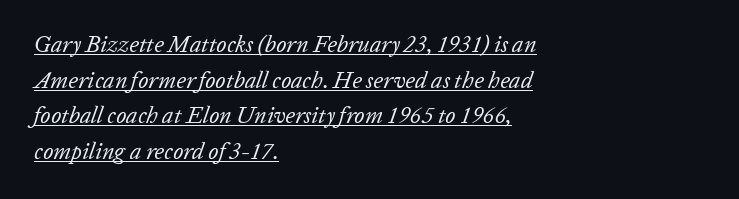
Q: Is the text bold? A: No.
Q: Is the text italic (slanted)? A: Yes, it leans right by about 20 degrees.
Q: Is the text underlined? A: Yes.
Q: How is the paragraph aligned? A: Left-aligned.
Q: Is the spacing between letters normal or unusually wide? A: Normal.
Q: Is the spacing between lines tight, normal or loose? A: Normal.
